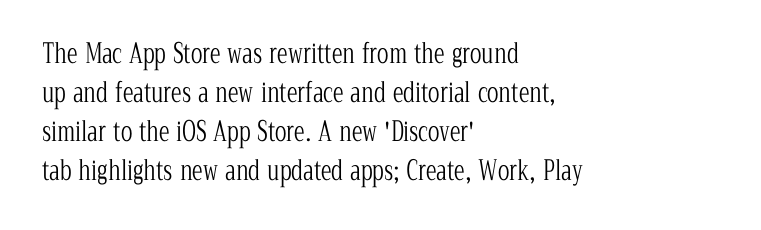
Default kerning and tracking; the words read as compact shapes. No heavy texture on the line: the type isn't bold. A roman cut, with each character standing at attention. Notice how the passage keeps a crisp vertical edge on the left only. Bare-footed words on every line.
